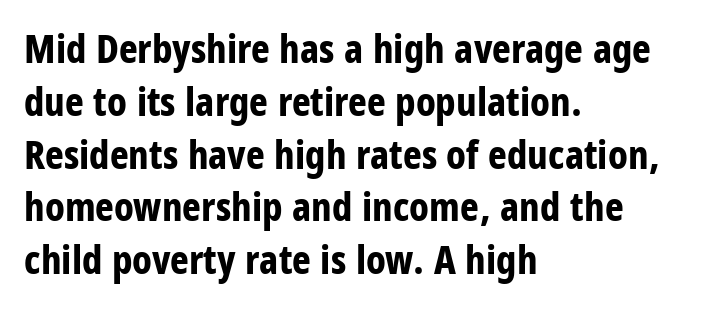
Grotesque or geometric, the face here clearly has no serifs. Rendered with straight, roman letterforms. Vertical spacing — default. Typeset ragged right — the left edge is the straight one.
